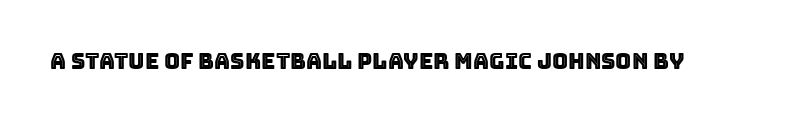
Q: Is the text italic (slanted)? A: No, it is upright.
Q: Is the text underlined? A: No.
Q: Is the spacing between letters normal or unusually wide? A: Normal.
